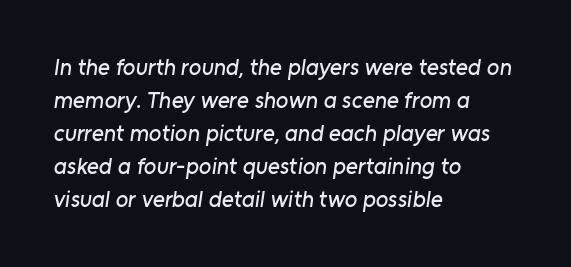
The area under the type is left untouched. Short note: letters normally spaced. The paragraph has a hard left edge and a soft right edge. Whoever set this chose a conventional vertical rhythm.
